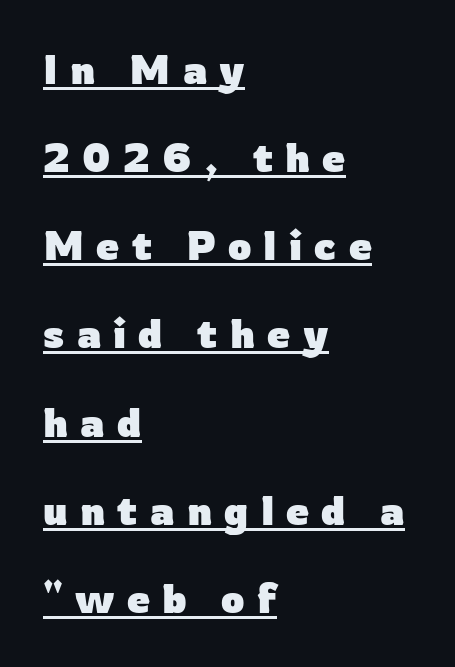
Is there any slant? The stems are plumb. This sample has the flowing, uneven cadence of proportional lettering. Has an underline been added? It has. How would I describe the line gaps? Wide and relaxed.
